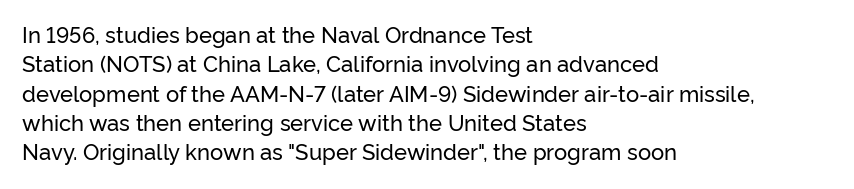
Q: Is the text italic (slanted)? A: No, it is upright.
Q: Is the text underlined? A: No.
Q: How is the paragraph aligned? A: Left-aligned.
Q: Is the spacing between letters normal or unusually wide? A: Normal.
Q: Is the spacing between lines tight, normal or loose? A: Normal.
